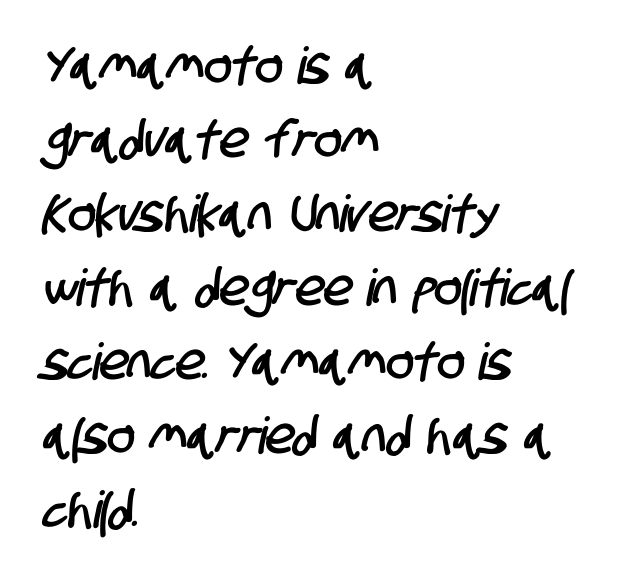
{"serif": "no", "width": "condensed", "stroke_contrast": "low", "x_height": "large", "monospaced": "no", "underline": "no", "align": "left", "line_spacing": "normal", "line_spacing_ratio": 1.45, "letter_spacing": "normal", "letter_spacing_em": 0.0, "glyph_px": 51}
